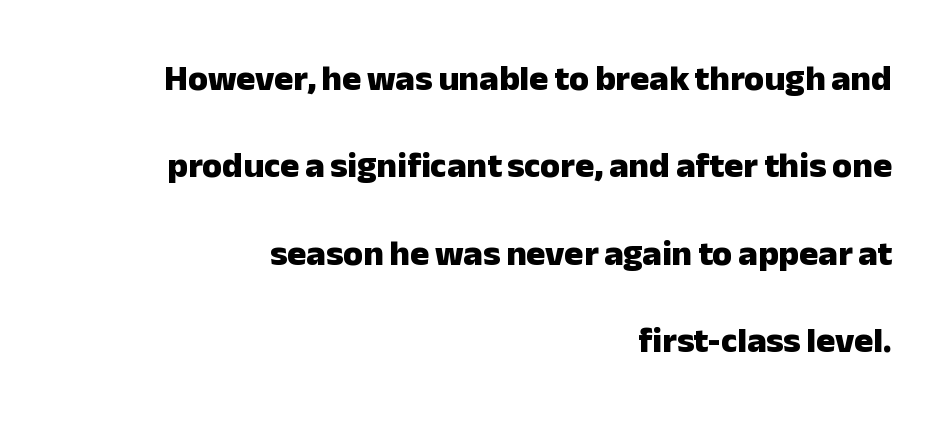
The image shows 36 px heavy sans-serif type, upright; set right-aligned, loose line spacing (2.43x), normal letter spacing, not underlined; low stroke contrast and a medium x-height.
